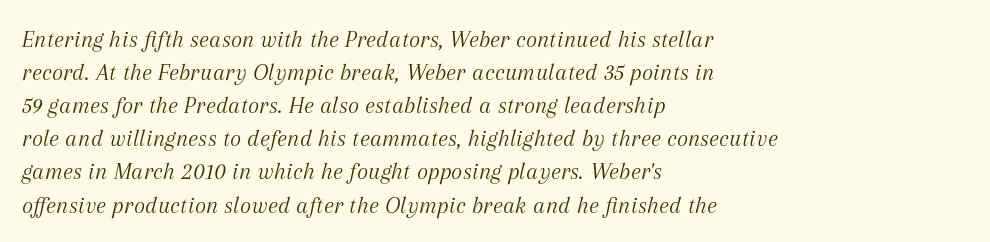
Q: Is the text bold? A: No.
Q: Is the text italic (slanted)? A: Yes, it leans right by about 12 degrees.
Q: Is the text underlined? A: No.
Q: How is the paragraph aligned? A: Left-aligned.
Q: Is the spacing between letters normal or unusually wide? A: Normal.
Q: Is the spacing between lines tight, normal or loose? A: Normal.
